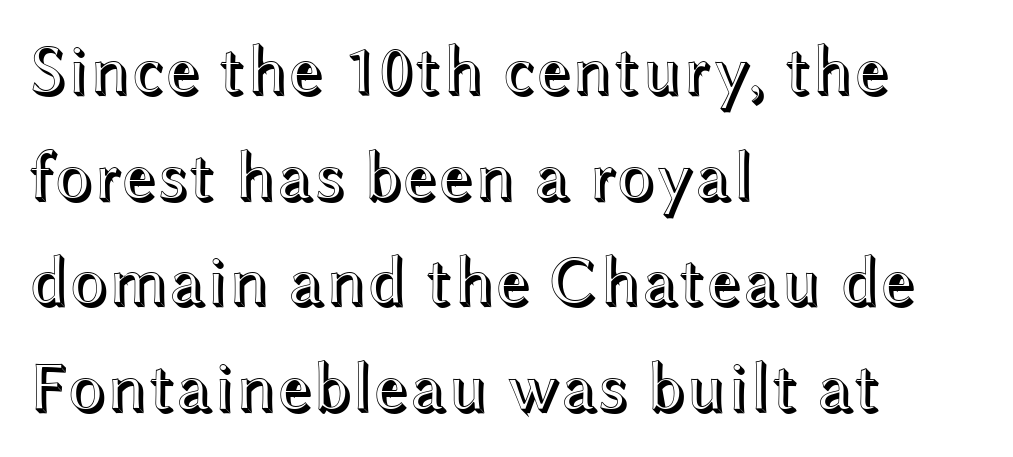
In terms of posture, this sample is upright. The rows are spaced the way most documents space them. In terms of letterspacing, this is plain default setting. The rendering uses natural spacing where letterforms have individual widths.
